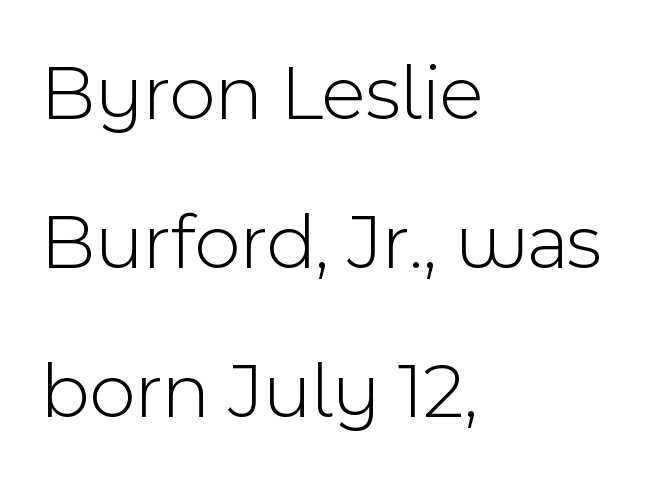
Q: Is the text bold? A: No.
Q: Is the text italic (slanted)? A: No, it is upright.
Q: Is the typeface a serif or a sans-serif typeface? A: Sans-serif.
Q: Is the text underlined? A: No.
Q: How is the paragraph aligned? A: Left-aligned.
Q: Is the spacing between letters normal or unusually wide? A: Normal.
Q: Width (condensed, normal, or wide)? A: Normal.
Q: x-height? A: Medium.
Q: Monospaced? A: No.
